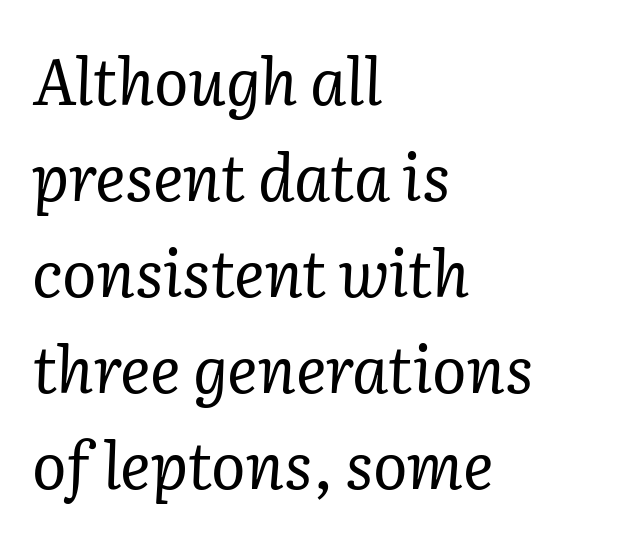
{"serif": "yes", "italic": "yes", "lean": "right", "slant_degrees": 2, "bold": "no", "weight": "regular", "width": "normal", "stroke_contrast": "low", "x_height": "medium", "monospaced": "no", "underline": "no", "align": "left", "line_spacing": "normal", "line_spacing_ratio": 1.5, "letter_spacing": "normal", "letter_spacing_em": 0.0, "glyph_px": 64}
